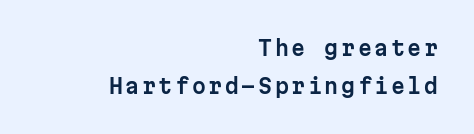
Q: Is the text italic (slanted)? A: No, it is upright.
Q: Is the text underlined? A: No.
Q: How is the paragraph aligned? A: Right-aligned.
